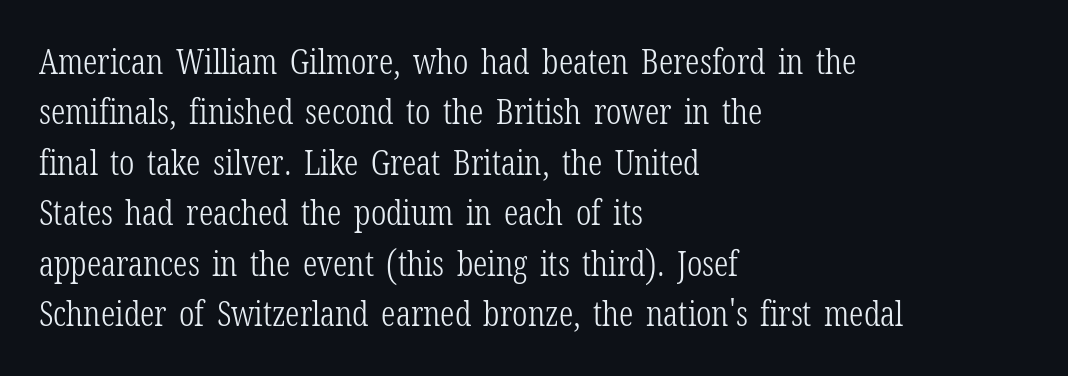
Q: Is the text bold? A: No.
Q: Is the text italic (slanted)? A: No, it is upright.
Q: Is the typeface a serif or a sans-serif typeface? A: Serif.
Q: Is the text underlined? A: No.
Q: How is the paragraph aligned? A: Left-aligned.
Q: Is the spacing between letters normal or unusually wide? A: Normal.
Q: Is the spacing between lines tight, normal or loose? A: Normal.
Q: Width (condensed, normal, or wide)? A: Condensed.
Q: Stroke contrast? A: Low.
Q: x-height? A: Medium.
Q: Monospaced? A: No.
